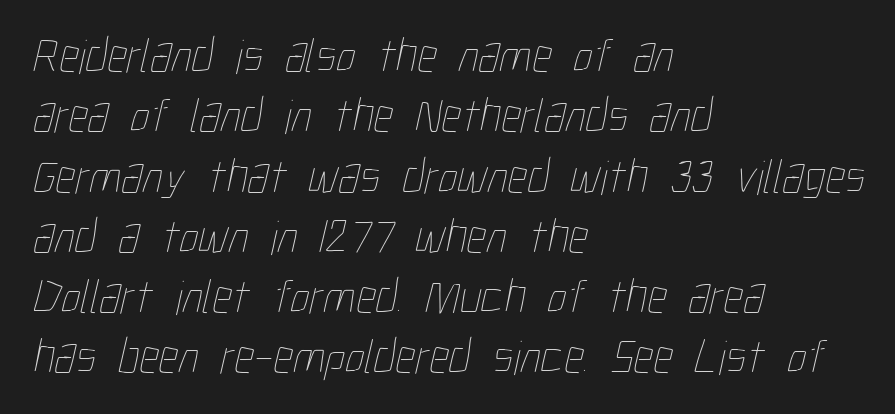
Q: Is the text bold? A: No.
Q: Is the text underlined? A: No.
Q: How is the paragraph aligned? A: Left-aligned.
Q: Is the spacing between letters normal or unusually wide? A: Normal.
Q: Width (condensed, normal, or wide)? A: Condensed.
Q: Stroke contrast? A: Low.
Q: x-height? A: Medium.
Q: Monospaced? A: No.
